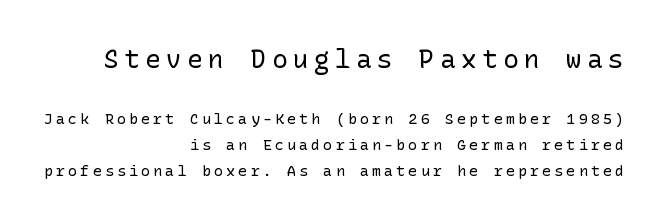
Q: Is the text bold? A: No.
Q: Is the text italic (slanted)? A: No, it is upright.
Q: Is the text underlined? A: No.
Q: How is the paragraph aligned? A: Right-aligned.
Q: Is the spacing between letters normal or unusually wide? A: Unusually wide.
Q: Which block of text is set in a larger size, the first (top) or the second (bottom)? A: The first (top) one.
